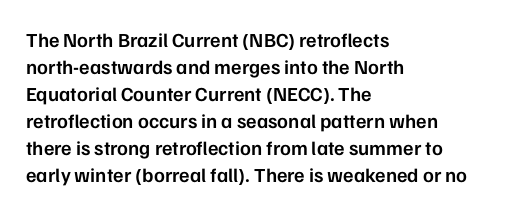
{"italic": "no", "bold": "semi", "underline": "no", "align": "left", "line_spacing": "normal", "line_spacing_ratio": 1.35, "letter_spacing": "normal", "letter_spacing_em": 0.0, "glyph_px": 20}
